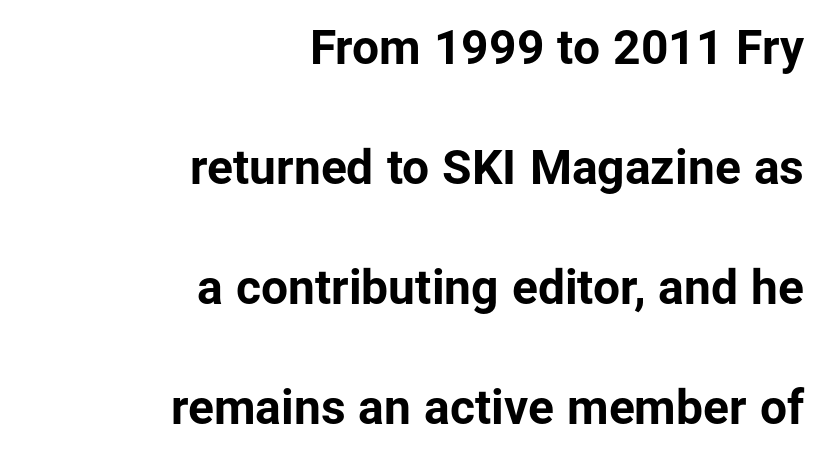
Q: Is the text bold? A: Yes.
Q: Is the text italic (slanted)? A: No, it is upright.
Q: Is the typeface a serif or a sans-serif typeface? A: Sans-serif.
Q: Is the text underlined? A: No.
Q: How is the paragraph aligned? A: Right-aligned.
Q: Is the spacing between letters normal or unusually wide? A: Normal.
Q: Is the spacing between lines tight, normal or loose? A: Loose.
Q: Width (condensed, normal, or wide)? A: Normal.
Q: Stroke contrast? A: Low.
Q: x-height? A: Medium.
Q: Monospaced? A: No.
